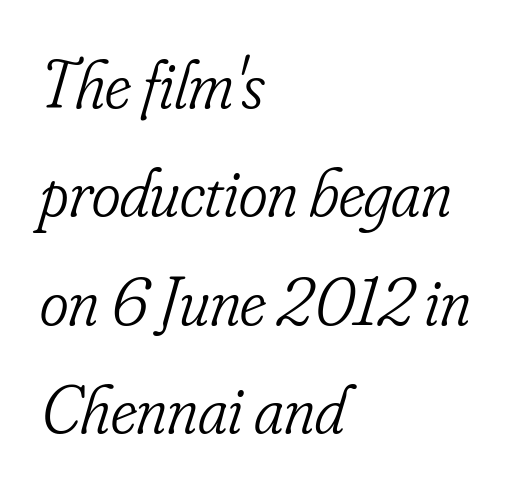
Q: Is the text bold? A: No.
Q: Is the text italic (slanted)? A: Yes, it leans right by about 16 degrees.
Q: Is the typeface a serif or a sans-serif typeface? A: Serif.
Q: Is the text underlined? A: No.
Q: How is the paragraph aligned? A: Left-aligned.
Q: Is the spacing between letters normal or unusually wide? A: Normal.
Q: Is the spacing between lines tight, normal or loose? A: Normal.
Q: Width (condensed, normal, or wide)? A: Condensed.
Q: Stroke contrast? A: Low.
Q: x-height? A: Small.
Q: Monospaced? A: No.
